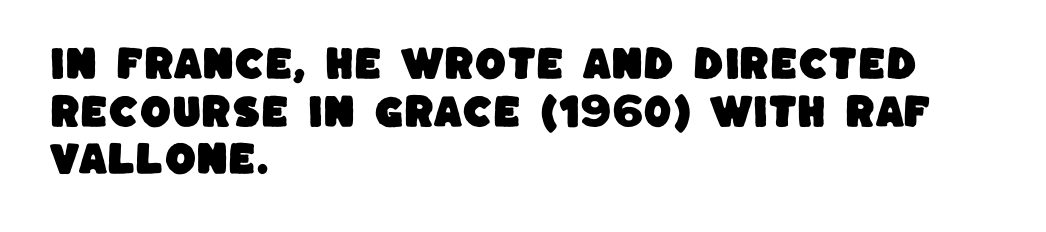
Tracking here is standard; glyphs follow each other at the usual distance. Typographically, this falls in the sans-serif category. The passage shown is not underscored anywhere. Students, observe: this is what conventionally led text looks like.
